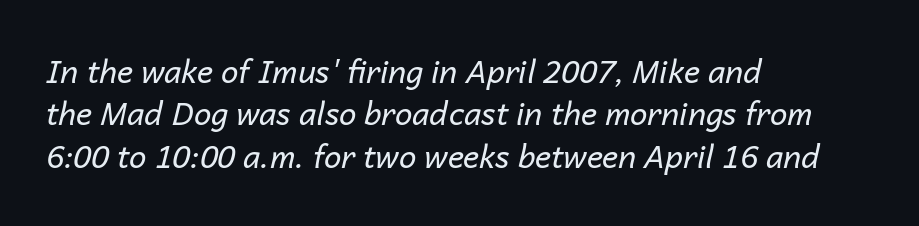
Q: Is the text bold? A: No.
Q: Is the text italic (slanted)? A: Yes, it leans right by about 14 degrees.
Q: Is the text underlined? A: No.
Q: How is the paragraph aligned? A: Left-aligned.
Q: Is the spacing between letters normal or unusually wide? A: Normal.
Q: Is the spacing between lines tight, normal or loose? A: Normal.
Q: Width (condensed, normal, or wide)? A: Normal.
Q: Stroke contrast? A: Low.
Q: x-height? A: Medium.
Q: Monospaced? A: No.
